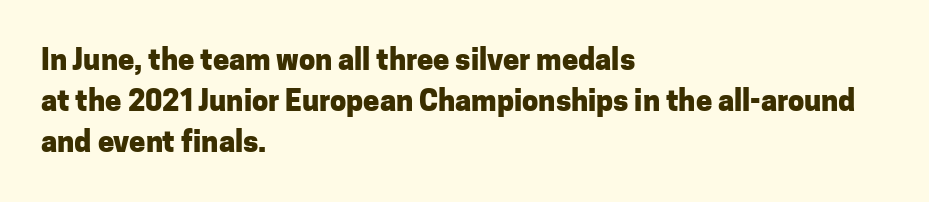
Q: Is the text bold? A: Yes.
Q: Is the text italic (slanted)? A: No, it is upright.
Q: Is the typeface a serif or a sans-serif typeface? A: Sans-serif.
Q: Is the text underlined? A: No.
Q: How is the paragraph aligned? A: Left-aligned.
Q: Is the spacing between letters normal or unusually wide? A: Normal.
Q: Is the spacing between lines tight, normal or loose? A: Normal.
Q: Width (condensed, normal, or wide)? A: Normal.
Q: Stroke contrast? A: Low.
Q: x-height? A: Medium.
Q: Monospaced? A: No.
